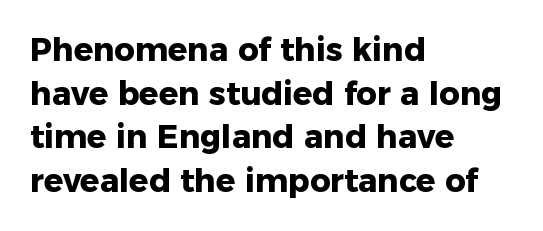
The image shows 32 px heavy sans-serif type, upright; set left-aligned, normal line spacing (1.36x), normal letter spacing, not underlined; low stroke contrast and a medium x-height.
